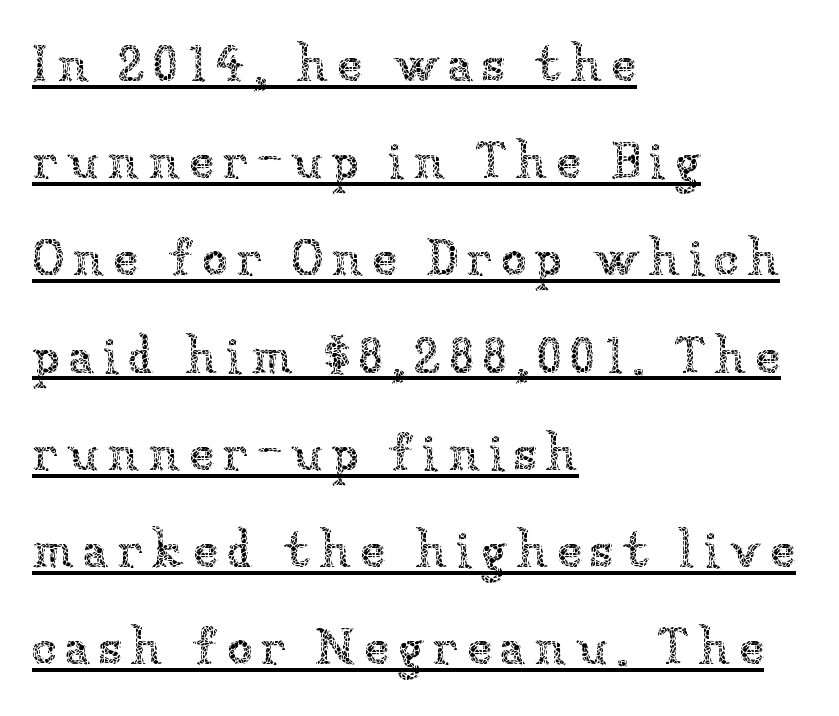
The image shows 52 px thin type, upright; set left-aligned, line spacing 1.87x, underlined; low stroke contrast and a medium x-height.
